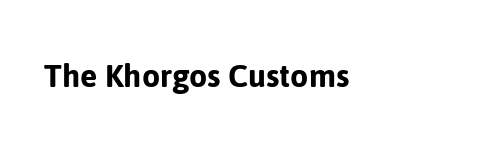
The image shows 37 px sans-serif type, upright; set left-aligned, normal letter spacing, not underlined; low stroke contrast and a medium x-height.
